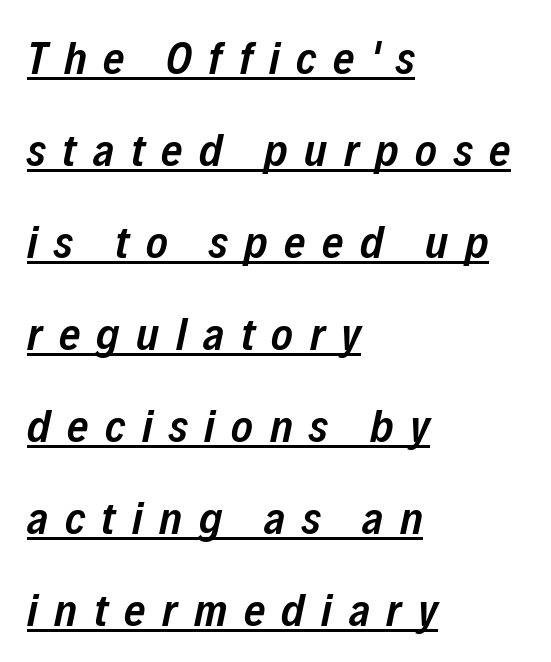
{"italic": "yes", "lean": "right", "slant_degrees": 12, "bold": "semi", "weight": "semibold", "width": "condensed", "stroke_contrast": "low", "x_height": "medium", "monospaced": "no", "underline": "yes", "align": "left", "line_spacing": "loose", "line_spacing_ratio": 2.0, "letter_spacing": "wide", "letter_spacing_em": 0.36, "glyph_px": 46}
